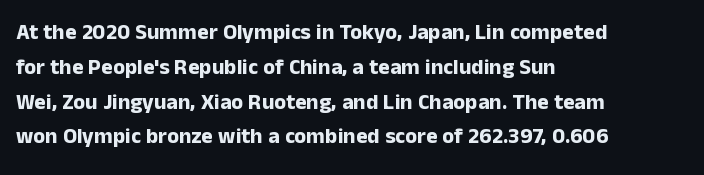
One-word summary of the alignment: left. Characters remain perfectly vertical along every line. Words float on clear page, feet unadorned. Look at the tracking — it's just the regular setting, nothing added.
